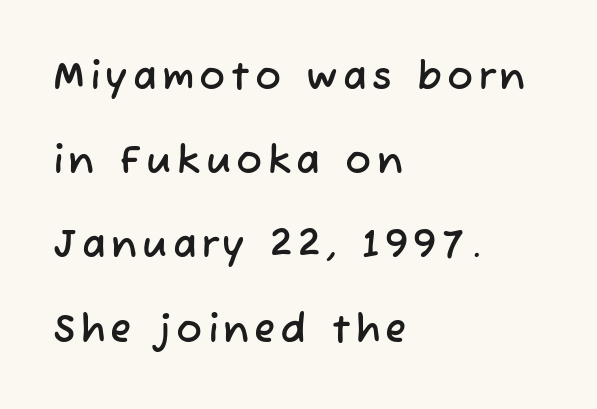
Q: Is the typeface a serif or a sans-serif typeface? A: Sans-serif.
Q: Is the text underlined? A: No.
Q: How is the paragraph aligned? A: Left-aligned.
Q: Is the spacing between lines tight, normal or loose? A: Loose.
Q: Width (condensed, normal, or wide)? A: Normal.
Q: Stroke contrast? A: Low.
Q: x-height? A: Medium.
Q: Monospaced? A: No.
